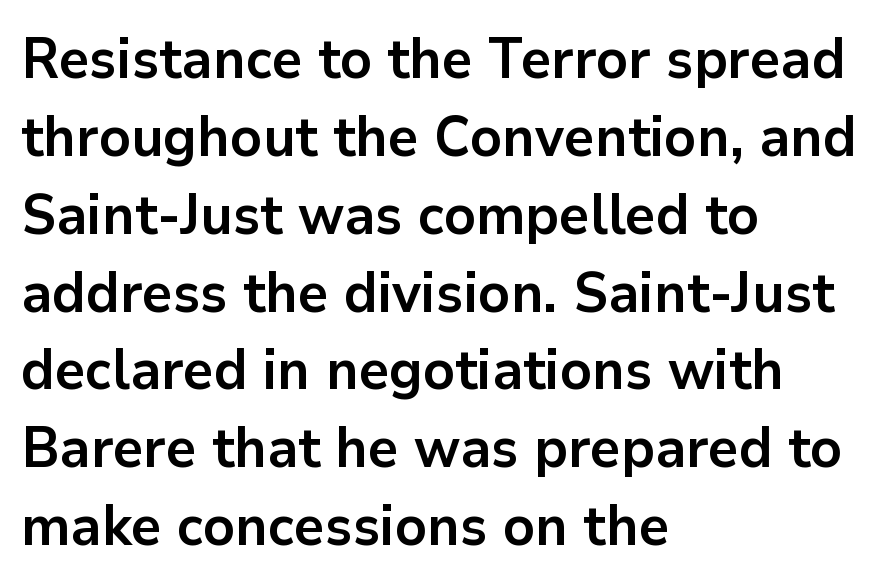
{"serif": "no", "italic": "no", "bold": "yes", "weight": "bold", "width": "normal", "stroke_contrast": "low", "x_height": "medium", "monospaced": "no", "underline": "no", "align": "left", "line_spacing": "normal", "line_spacing_ratio": 1.39, "letter_spacing": "normal", "letter_spacing_em": 0.0, "glyph_px": 56}
